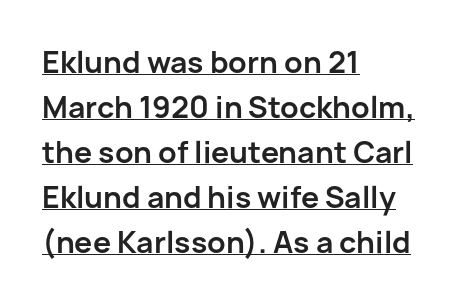
{"serif": "no", "italic": "no", "bold": "yes", "weight": "bold", "width": "normal", "stroke_contrast": "low", "x_height": "medium", "monospaced": "no", "underline": "yes", "align": "left", "line_spacing": "normal", "line_spacing_ratio": 1.55, "letter_spacing": "normal", "letter_spacing_em": 0.0, "glyph_px": 29}
